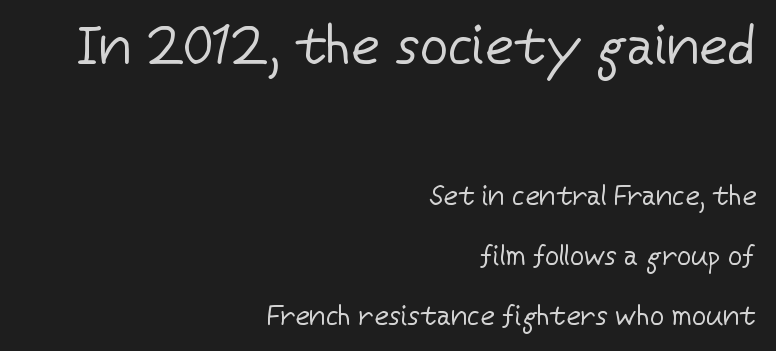
Vertical stems look standard width or narrower in stroke. The upper block of text is set noticeably larger than the block beneath it. Horizontal bands of white between lines are thick stripes. Visually the block forms a straight wall on the right and a jagged coastline on the left. The gaps between neighbouring characters are ordinary and unremarkable. Proportional: the letters do not fall into vertical columns.
